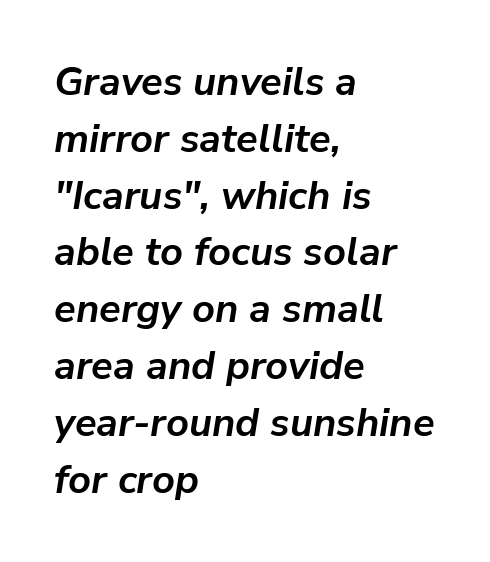
The rendering uses a bold face; every stroke is thick and dark. The rendering uses natural spacing where letterforms have individual widths. Left-aligned paragraph, ragged on the right. There is no visible air inserted between adjacent glyphs. The lettering tilts uniformly, giving the passage an italic look.
